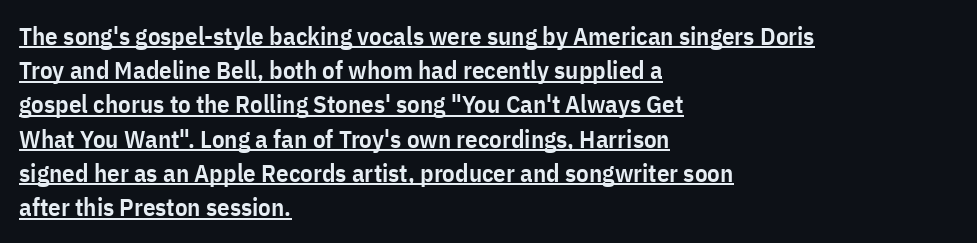
Q: Is the text bold? A: Semi-bold.
Q: Is the text italic (slanted)? A: No, it is upright.
Q: Is the text underlined? A: Yes.
Q: How is the paragraph aligned? A: Left-aligned.
Q: Is the spacing between letters normal or unusually wide? A: Normal.
Q: Is the spacing between lines tight, normal or loose? A: Normal.
